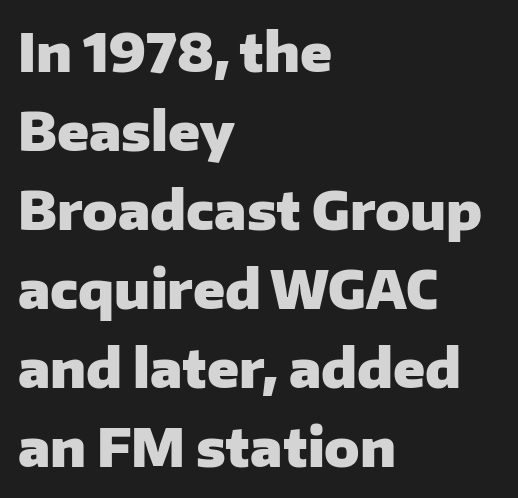
{"serif": "no", "italic": "no", "bold": "yes", "weight": "heavy", "width": "normal", "stroke_contrast": "low", "x_height": "medium", "monospaced": "no", "underline": "no", "align": "left", "line_spacing": "normal", "line_spacing_ratio": 1.52, "letter_spacing": "normal", "letter_spacing_em": 0.0, "glyph_px": 52}
